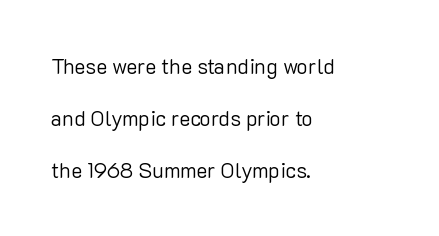
You could fit nearly another row in the gap between these rows. Short note: letters normally spaced. A quiet, ordinary-to-light weight characterises the typeface. Check under the words: just untouched page.
